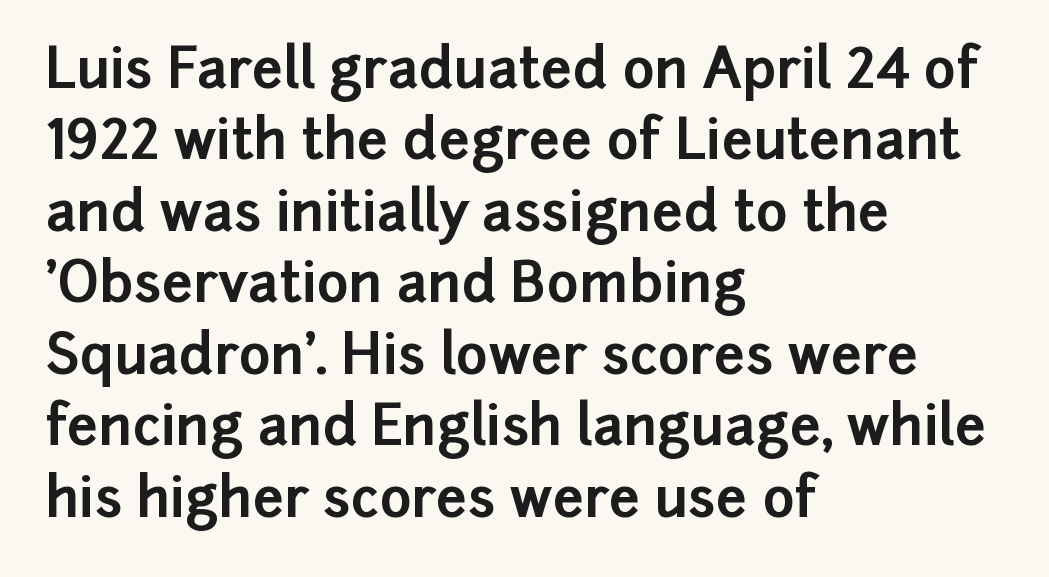
Q: Is the text bold? A: Yes.
Q: Is the text italic (slanted)? A: No, it is upright.
Q: Is the typeface a serif or a sans-serif typeface? A: Sans-serif.
Q: Is the text underlined? A: No.
Q: How is the paragraph aligned? A: Left-aligned.
Q: Is the spacing between letters normal or unusually wide? A: Normal.
Q: Is the spacing between lines tight, normal or loose? A: Normal.
Q: Width (condensed, normal, or wide)? A: Normal.
Q: Stroke contrast? A: Low.
Q: x-height? A: Medium.
Q: Monospaced? A: No.
